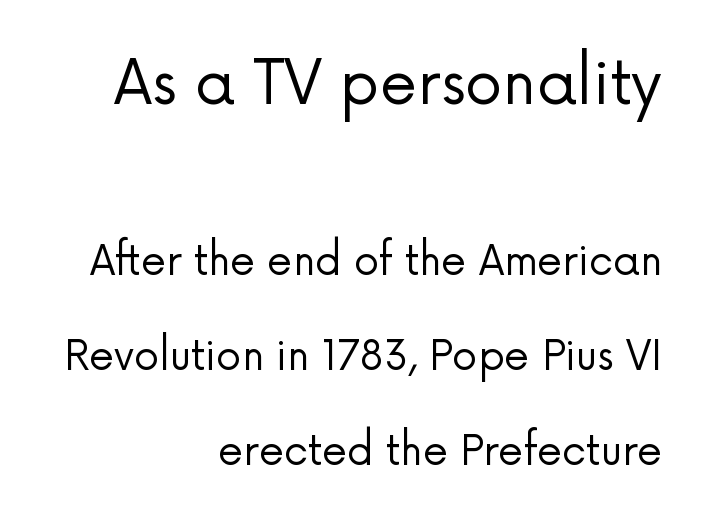
Descenders are the only things crossing below the line. Students, note that the glyphs here touch the page at normal intervals. Posture: vertical. Here the designer chose a conventional face with non-uniform glyph widths.
